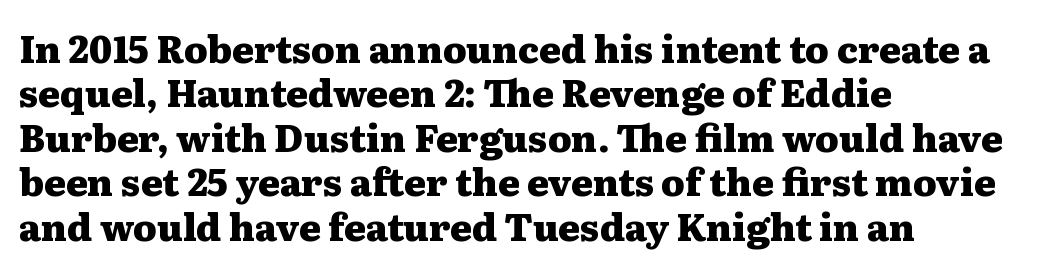
{"serif": "yes", "italic": "no", "bold": "yes", "weight": "heavy", "width": "wide", "stroke_contrast": "medium", "x_height": "medium", "monospaced": "no", "underline": "no", "align": "left", "line_spacing_ratio": 1.2, "letter_spacing": "normal", "letter_spacing_em": 0.0, "glyph_px": 37}
